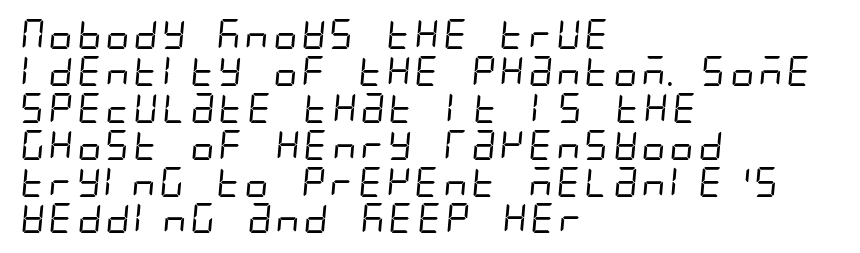
Q: Is the text bold? A: No.
Q: Is the typeface a serif or a sans-serif typeface? A: Sans-serif.
Q: Is the text underlined? A: No.
Q: How is the paragraph aligned? A: Left-aligned.
Q: Is the spacing between letters normal or unusually wide? A: Normal.
Q: Width (condensed, normal, or wide)? A: Condensed.
Q: Stroke contrast? A: Low.
Q: x-height? A: Large.
